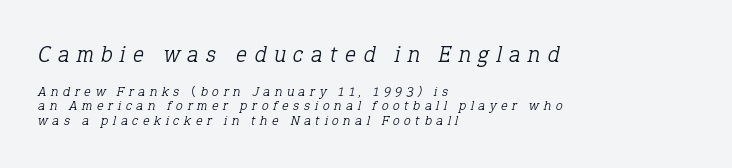
The image shows 23 px text type, italic (leaning right); set left-aligned, tight line spacing (1.05x), unusually wide letter spacing (+0.33 em), not underlined; the first (top) block is 1.64x larger.
